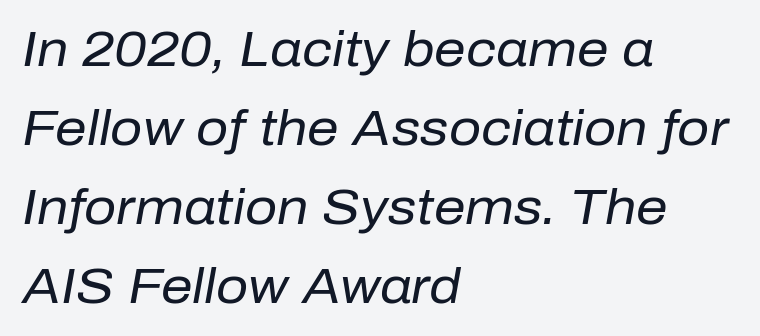
{"italic": "yes", "lean": "right", "slant_degrees": 10, "bold": "no", "weight": "regular", "width": "normal", "stroke_contrast": "low", "x_height": "medium", "monospaced": "no", "underline": "no", "align": "left", "line_spacing": "normal", "line_spacing_ratio": 1.58, "letter_spacing": "normal", "letter_spacing_em": 0.0, "glyph_px": 50}
